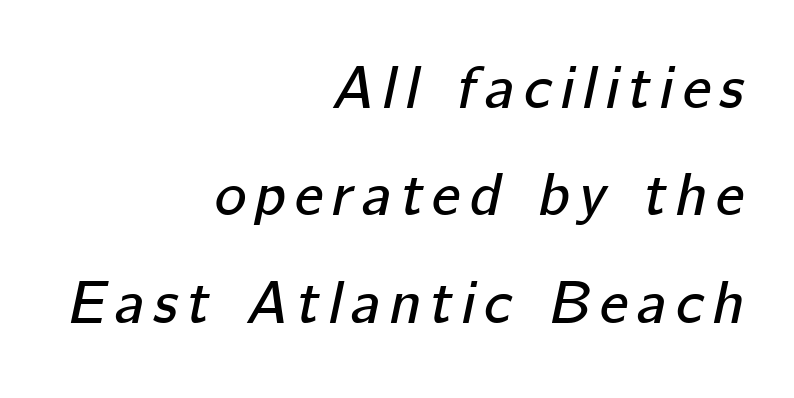
{"italic": "yes", "lean": "right", "slant_degrees": 12, "width": "normal", "stroke_contrast": "low", "x_height": "medium", "monospaced": "no", "underline": "no", "align": "right", "line_spacing_ratio": 1.79, "glyph_px": 60}
